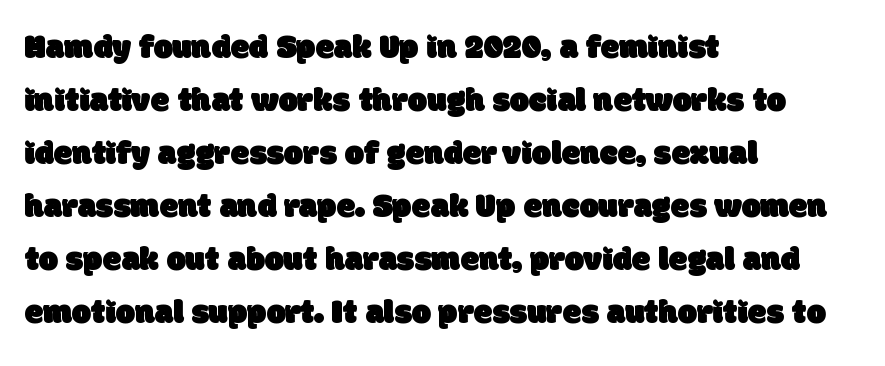
{"serif": "no", "width": "normal", "stroke_contrast": "low", "x_height": "large", "monospaced": "no", "underline": "no", "align": "left", "line_spacing": "normal", "line_spacing_ratio": 1.56, "letter_spacing": "normal", "letter_spacing_em": 0.0, "glyph_px": 34}
